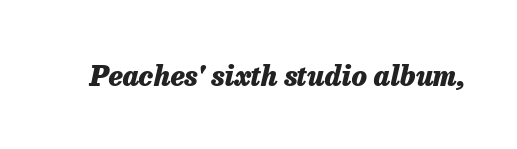
The image shows 28 px heavy type, italic (leaning right); set normal letter spacing, not underlined; low stroke contrast and a medium x-height.
